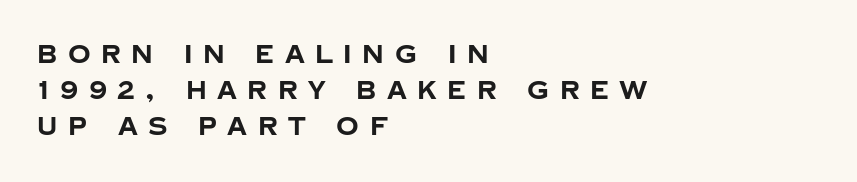
{"italic": "no", "bold": "yes", "underline": "no", "align": "left", "line_spacing": "normal", "line_spacing_ratio": 1.45, "letter_spacing": "wide", "letter_spacing_em": 0.42, "glyph_px": 25}
